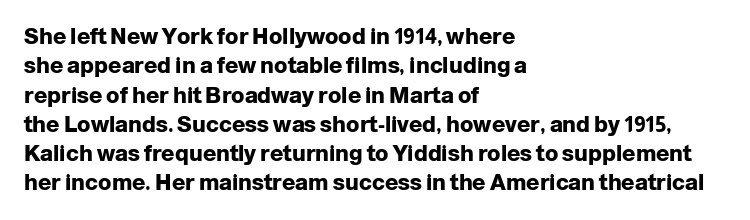
{"italic": "no", "bold": "yes", "underline": "no", "align": "left", "line_spacing": "normal", "line_spacing_ratio": 1.33, "letter_spacing": "normal", "letter_spacing_em": 0.0, "glyph_px": 22}
